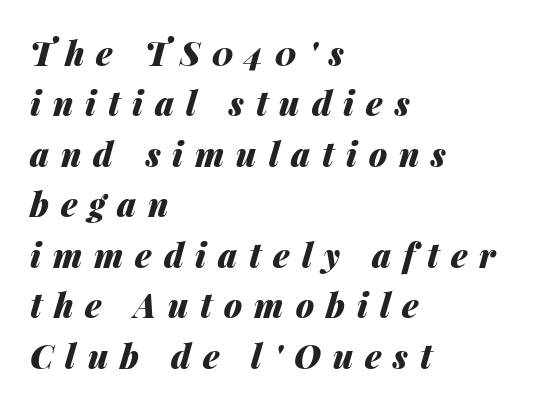
{"italic": "yes", "lean": "right", "slant_degrees": 14, "bold": "yes", "weight": "heavy", "width": "normal", "stroke_contrast": "medium", "x_height": "medium", "monospaced": "no", "underline": "no", "align": "left", "line_spacing": "normal", "line_spacing_ratio": 1.53, "letter_spacing": "wide", "letter_spacing_em": 0.36, "glyph_px": 33}
